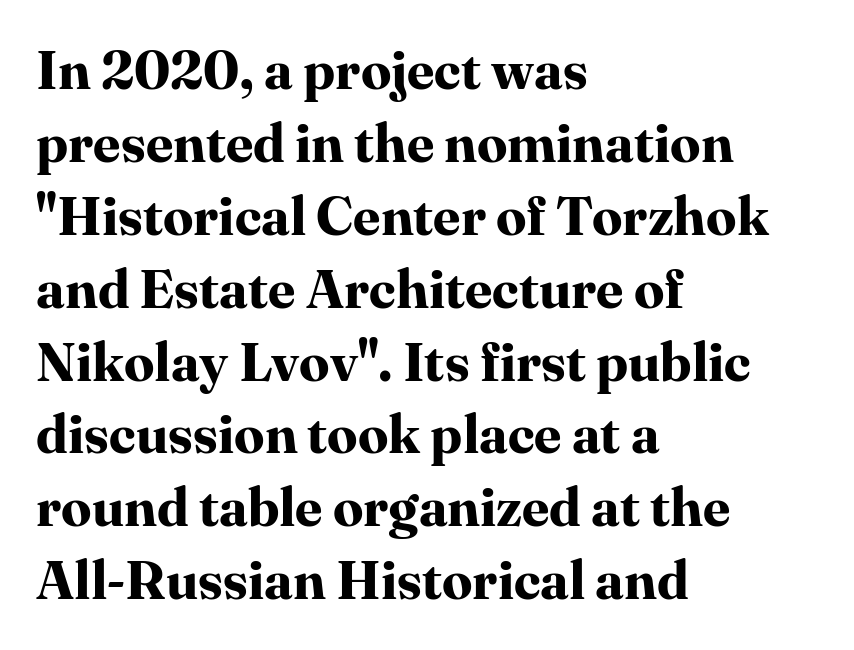
Q: Is the text bold? A: Yes.
Q: Is the text italic (slanted)? A: No, it is upright.
Q: Is the typeface a serif or a sans-serif typeface? A: Serif.
Q: Is the text underlined? A: No.
Q: How is the paragraph aligned? A: Left-aligned.
Q: Is the spacing between letters normal or unusually wide? A: Normal.
Q: Is the spacing between lines tight, normal or loose? A: Normal.
Q: Width (condensed, normal, or wide)? A: Normal.
Q: Stroke contrast? A: High.
Q: x-height? A: Medium.
Q: Monospaced? A: No.
